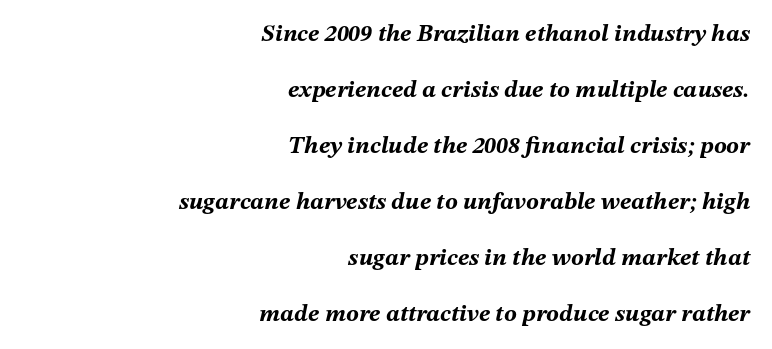
The image shows 24 px bold type, italic (leaning right); set right-aligned, loose line spacing (2.33x), normal letter spacing, not underlined.
